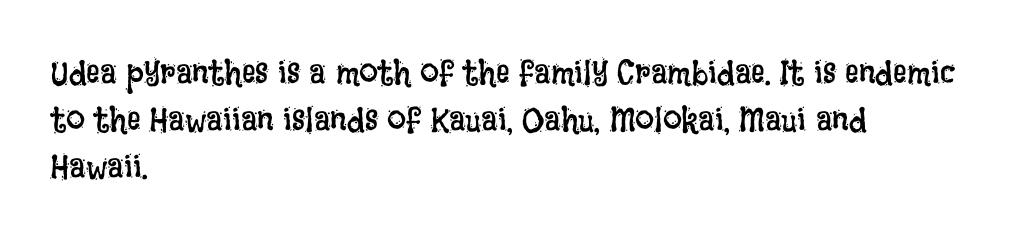
The image shows 34 px regular-weight, condensed type, upright; set left-aligned, normal line spacing (1.38x), normal letter spacing, not underlined; low stroke contrast and a large x-height.
